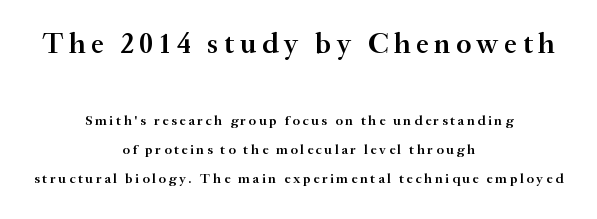
The image shows 29 px semibold serif type, upright; set centered, loose line spacing (2.07x), not underlined; the first (top) block is 2.07x larger; medium stroke contrast and a small x-height.
